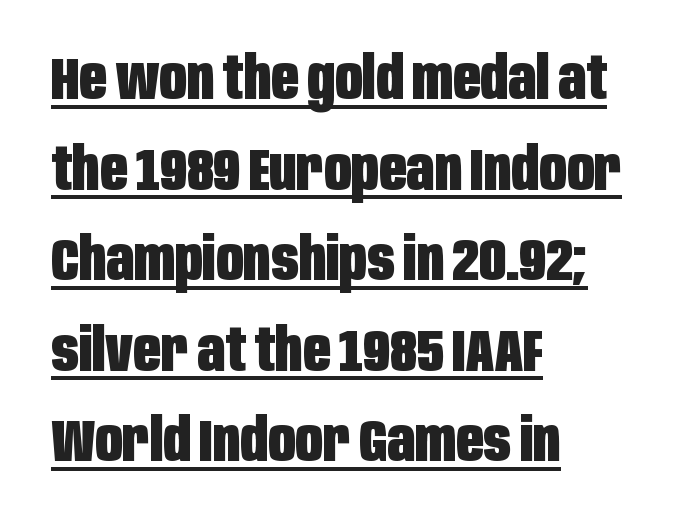
Q: Is the text bold? A: Yes.
Q: Is the text italic (slanted)? A: No, it is upright.
Q: Is the typeface a serif or a sans-serif typeface? A: Sans-serif.
Q: Is the text underlined? A: Yes.
Q: How is the paragraph aligned? A: Left-aligned.
Q: Is the spacing between letters normal or unusually wide? A: Normal.
Q: Is the spacing between lines tight, normal or loose? A: Normal.
Q: Width (condensed, normal, or wide)? A: Condensed.
Q: Stroke contrast? A: Low.
Q: x-height? A: Large.
Q: Monospaced? A: No.
